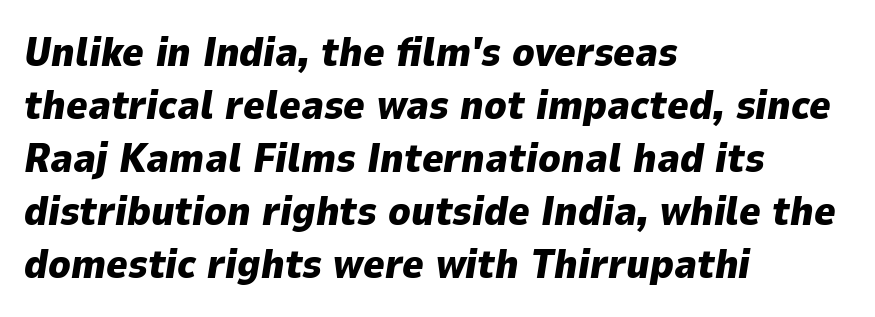
The image shows 41 px heavy type, italic (leaning right); set left-aligned, normal line spacing (1.29x), normal letter spacing, not underlined; low stroke contrast and a medium x-height.
